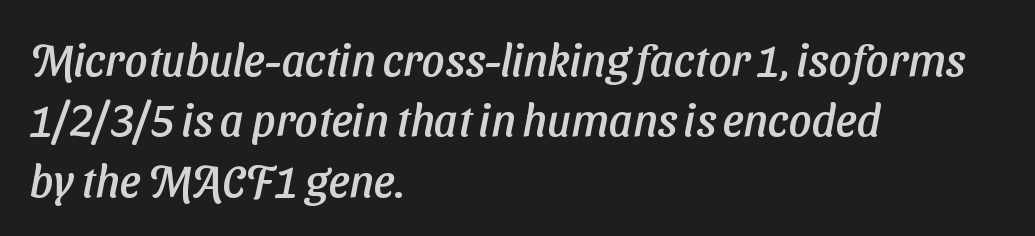
{"serif": "no", "width": "normal", "stroke_contrast": "low", "x_height": "medium", "monospaced": "no", "underline": "no", "align": "left", "line_spacing": "normal", "line_spacing_ratio": 1.34, "letter_spacing": "normal", "letter_spacing_em": 0.0, "glyph_px": 45}
